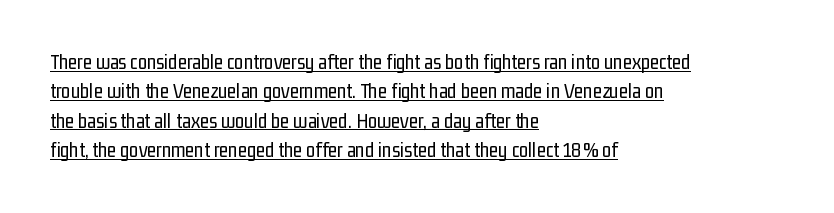
{"italic": "no", "bold": "no", "underline": "yes", "align": "left", "line_spacing": "normal", "line_spacing_ratio": 1.4, "letter_spacing": "normal", "letter_spacing_em": 0.0, "glyph_px": 21}
